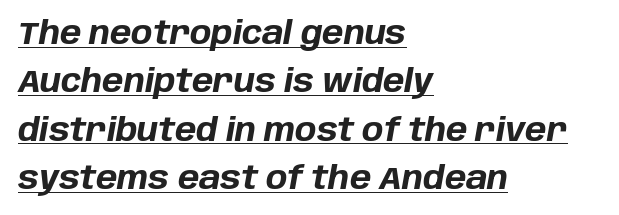
Decoration check: the copy is underlined. The typesetting leans heavy: a genuine bold. Reading down the block, your eye returns to a fixed left position each line. Is the type slanted? Yes — the strokes lean at a clear angle. The leading is moderate, giving the passage an even texture.
